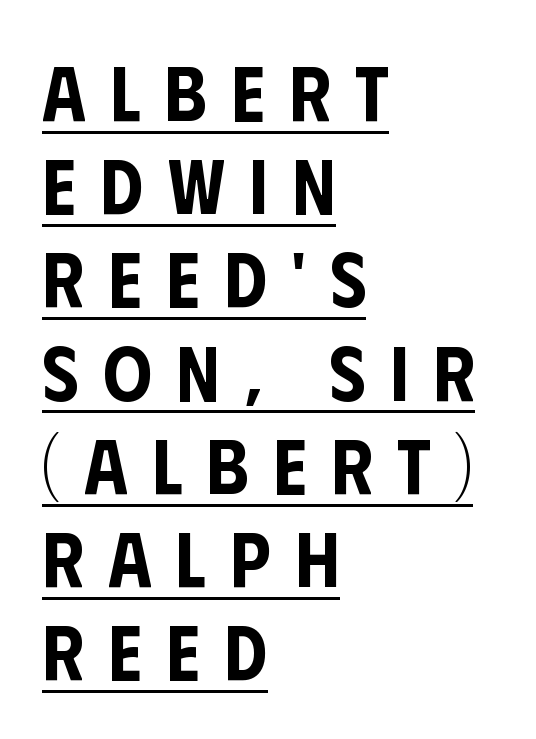
Q: Is the text italic (slanted)? A: No, it is upright.
Q: Is the typeface a serif or a sans-serif typeface? A: Sans-serif.
Q: Is the text underlined? A: Yes.
Q: How is the paragraph aligned? A: Left-aligned.
Q: Is the spacing between letters normal or unusually wide? A: Unusually wide.
Q: Width (condensed, normal, or wide)? A: Condensed.
Q: Stroke contrast? A: Low.
Q: x-height? A: Large.
Q: Monospaced? A: No.
